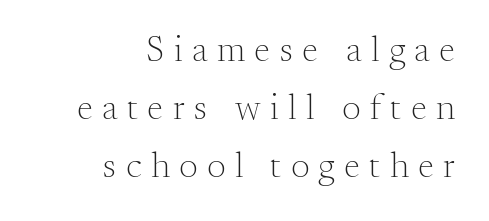
Q: Is the text bold? A: No.
Q: Is the text italic (slanted)? A: No, it is upright.
Q: Is the typeface a serif or a sans-serif typeface? A: Serif.
Q: Is the text underlined? A: No.
Q: How is the paragraph aligned? A: Right-aligned.
Q: Is the spacing between letters normal or unusually wide? A: Unusually wide.
Q: Is the spacing between lines tight, normal or loose? A: Normal.
Q: Width (condensed, normal, or wide)? A: Normal.
Q: Stroke contrast? A: Medium.
Q: x-height? A: Small.
Q: Monospaced? A: No.
